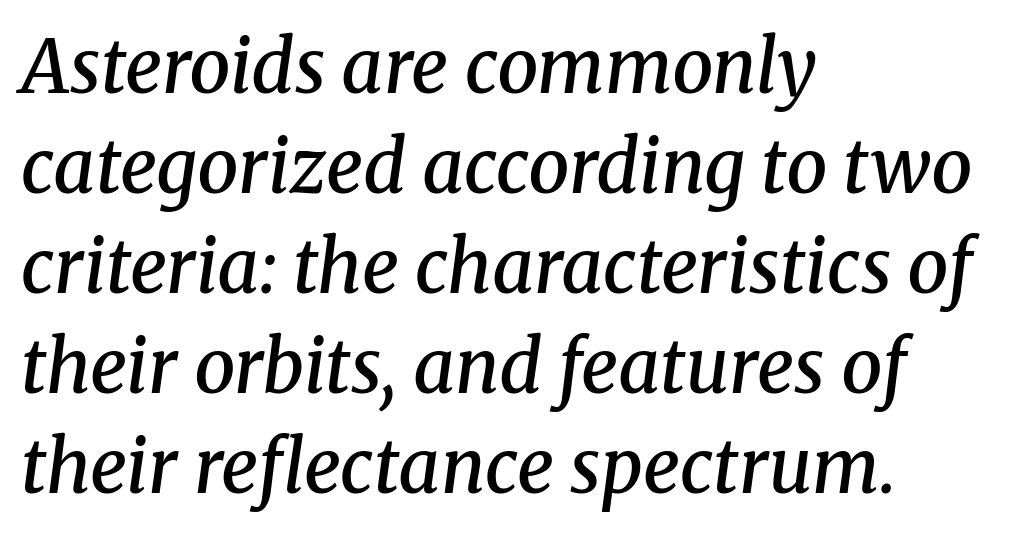
These lines are rendered in a variable-pitch font. Caption: multi-line text, flush left, ragged right. This is oblique type, the kind used for emphasis or titles. Beneath every word, the page is bare.
